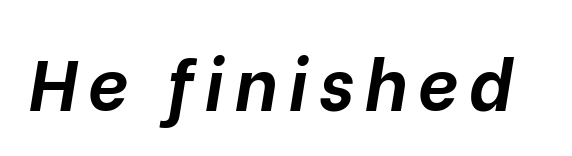
{"italic": "yes", "lean": "right", "slant_degrees": 10, "bold": "yes", "weight": "bold", "width": "normal", "stroke_contrast": "low", "x_height": "medium", "monospaced": "no", "underline": "no", "glyph_px": 71}
